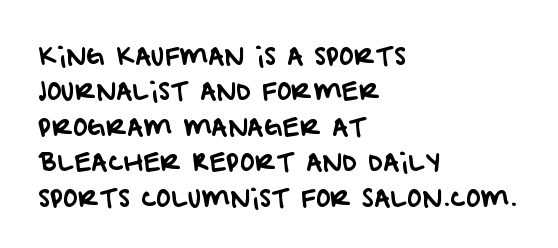
{"underline": "no", "align": "left", "line_spacing": "normal", "line_spacing_ratio": 1.42, "letter_spacing": "normal", "letter_spacing_em": 0.0, "glyph_px": 25}
